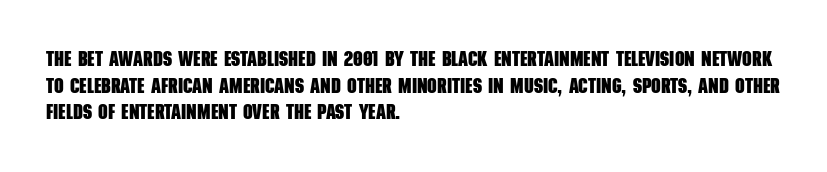
Q: Is the text bold? A: Yes.
Q: Is the text underlined? A: No.
Q: How is the paragraph aligned? A: Left-aligned.
Q: Is the spacing between letters normal or unusually wide? A: Normal.
Q: Is the spacing between lines tight, normal or loose? A: Normal.
